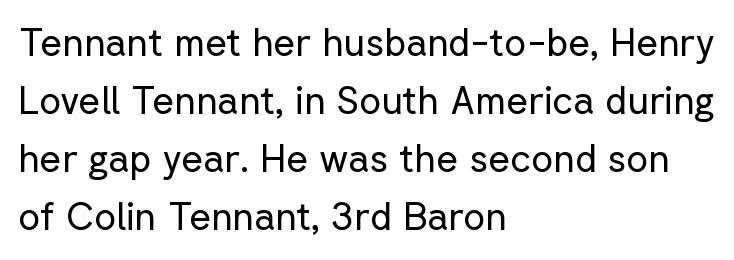
Q: Is the text bold? A: No.
Q: Is the text italic (slanted)? A: No, it is upright.
Q: Is the typeface a serif or a sans-serif typeface? A: Sans-serif.
Q: Is the text underlined? A: No.
Q: How is the paragraph aligned? A: Left-aligned.
Q: Is the spacing between letters normal or unusually wide? A: Normal.
Q: Is the spacing between lines tight, normal or loose? A: Normal.
Q: Width (condensed, normal, or wide)? A: Normal.
Q: Stroke contrast? A: Low.
Q: x-height? A: Medium.
Q: Monospaced? A: No.
